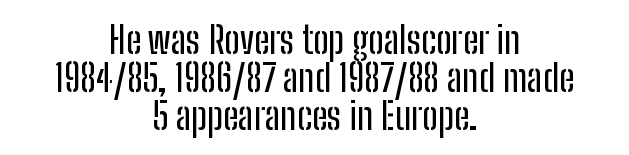
Q: Is the text italic (slanted)? A: No, it is upright.
Q: Is the typeface a serif or a sans-serif typeface? A: Sans-serif.
Q: Is the text underlined? A: No.
Q: How is the paragraph aligned? A: Centered.
Q: Is the spacing between letters normal or unusually wide? A: Normal.
Q: Is the spacing between lines tight, normal or loose? A: Tight.
Q: Width (condensed, normal, or wide)? A: Condensed.
Q: Stroke contrast? A: Low.
Q: x-height? A: Medium.
Q: Monospaced? A: No.
